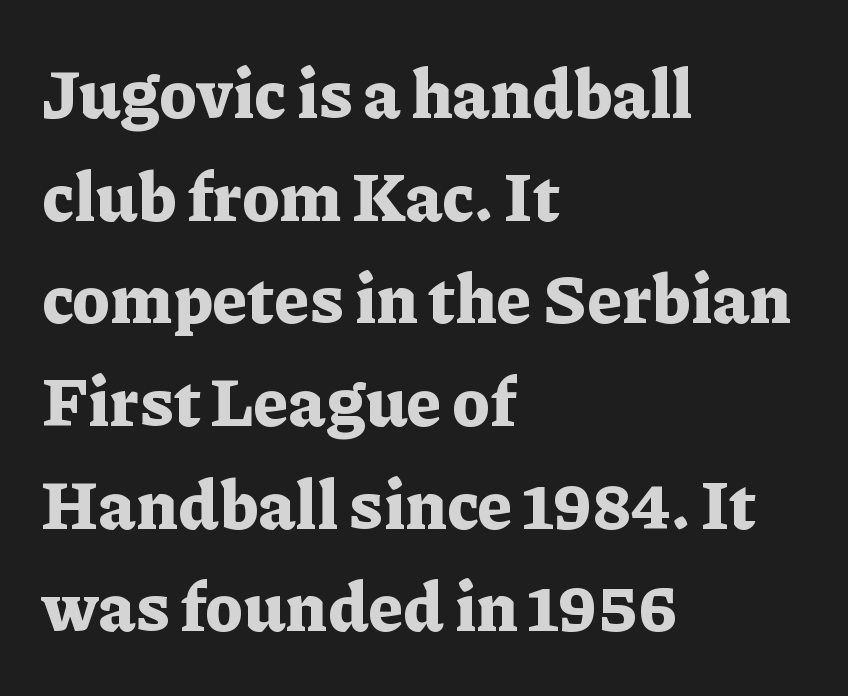
The letters sit at their default tracking, neither squeezed nor spread. Serif or sans? Serif — the stroke terminals have little feet. Tall strokes in this sample are plumb rather than angled. Notice how descenders clear the ascenders below comfortably — that's standard leading. A typesetter would call this proportional, since set widths differ per character.
